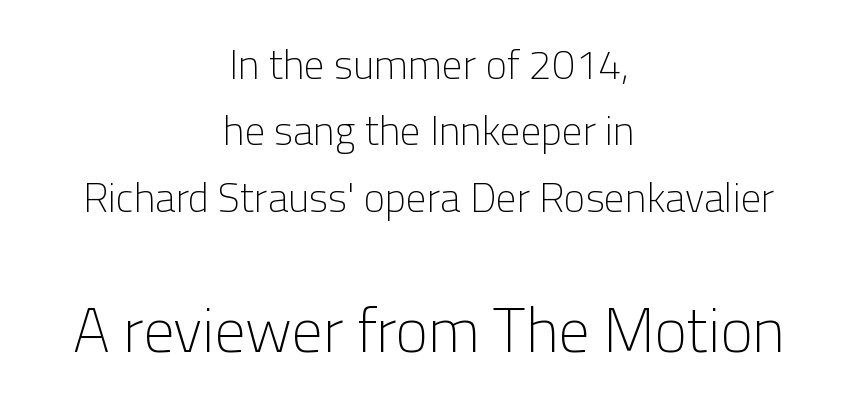
The image shows 62 px light sans-serif type, upright; set centered, normal line spacing (1.62x), normal letter spacing, not underlined; the second (bottom) block is 1.51x larger; low stroke contrast and a medium x-height.
